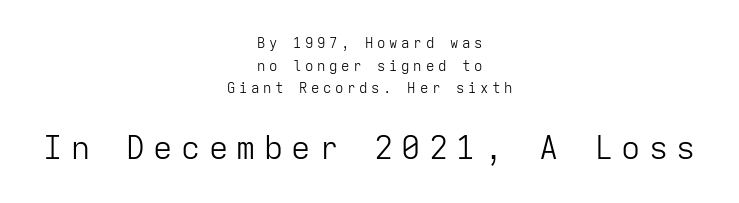
The image shows 32 px light sans-serif type, upright, monospaced; set centered, normal line spacing (1.62x), unusually wide letter spacing (+0.26 em), not underlined; the second (bottom) block is 2.29x larger; low stroke contrast and a medium x-height.
